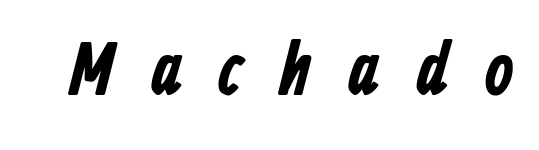
The image shows 74 px condensed sans-serif type; set unusually wide letter spacing (+0.48 em), not underlined; low stroke contrast and a medium x-height.
